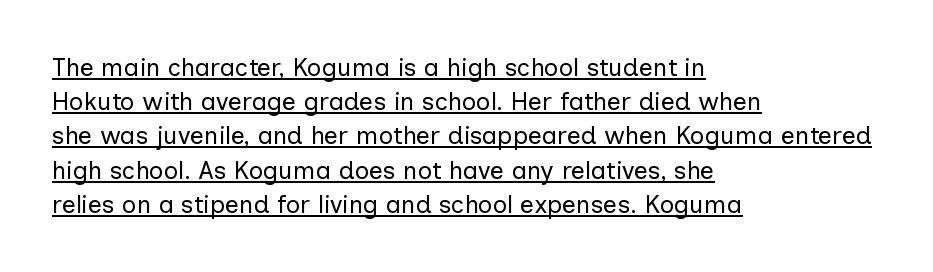
Characters remain perfectly vertical along every line. The passage shown stacks its lines at a standard gap. Alignment: flush left. Short note: letters normally spaced.
